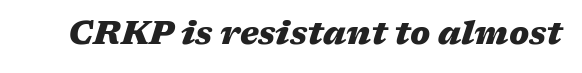
{"italic": "yes", "lean": "right", "slant_degrees": 17, "bold": "yes", "weight": "heavy", "width": "wide", "stroke_contrast": "medium", "x_height": "medium", "monospaced": "no", "underline": "no", "letter_spacing": "normal", "letter_spacing_em": 0.0, "glyph_px": 32}
